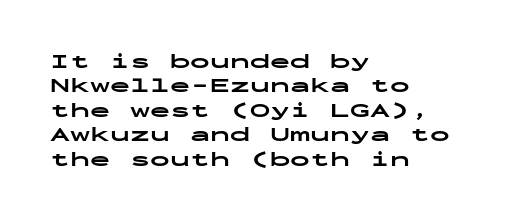
{"italic": "no", "bold": "yes", "underline": "no", "align": "left", "line_spacing_ratio": 1.22, "letter_spacing": "normal", "letter_spacing_em": 0.0, "glyph_px": 20}
